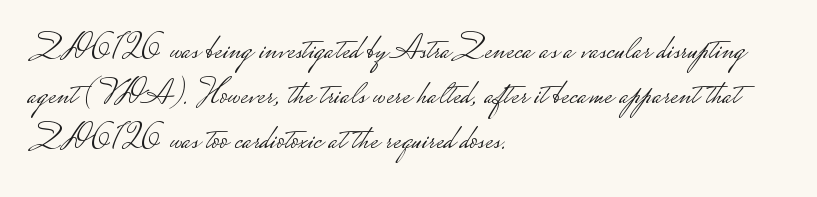
Q: Is the text bold? A: No.
Q: Is the text italic (slanted)? A: Yes.
Q: Is the typeface a serif or a sans-serif typeface? A: Sans-serif.
Q: Is the text underlined? A: No.
Q: How is the paragraph aligned? A: Left-aligned.
Q: Is the spacing between letters normal or unusually wide? A: Normal.
Q: Is the spacing between lines tight, normal or loose? A: Normal.
Q: Width (condensed, normal, or wide)? A: Wide.
Q: Stroke contrast? A: Low.
Q: Monospaced? A: No.
